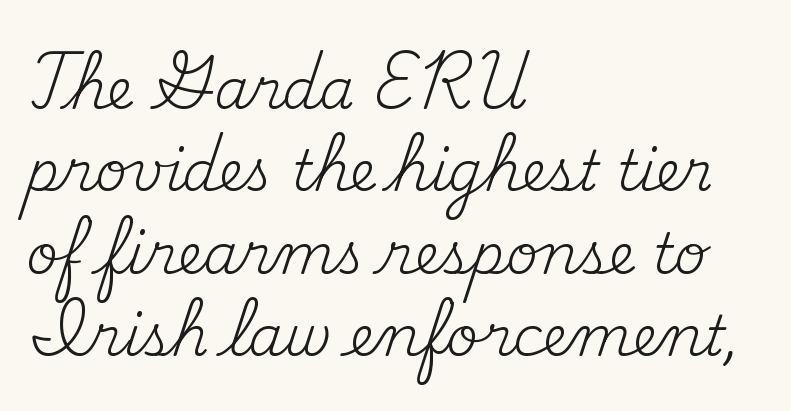
The image shows 56 px regular-weight serif type; set left-aligned, normal line spacing (1.47x), normal letter spacing, not underlined; medium stroke contrast and a small x-height.
